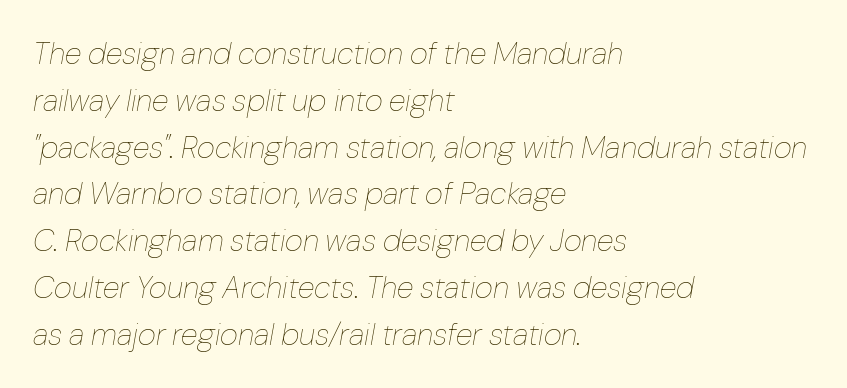
The image shows 31 px thin type, italic (leaning right); set left-aligned, normal line spacing (1.51x), normal letter spacing, not underlined; low stroke contrast and a medium x-height.
